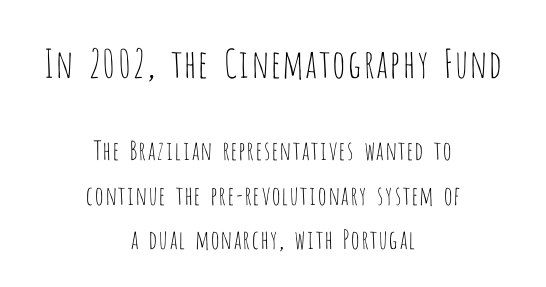
Think of a printed novel: that variable character pitch is what you see here. These lines keep a tight, regular rhythm from letter to letter. Typographically, this falls in the sans-serif category. The leading is moderate, giving the passage an even texture. If you drew a line through each stem, it would be perfectly vertical.
